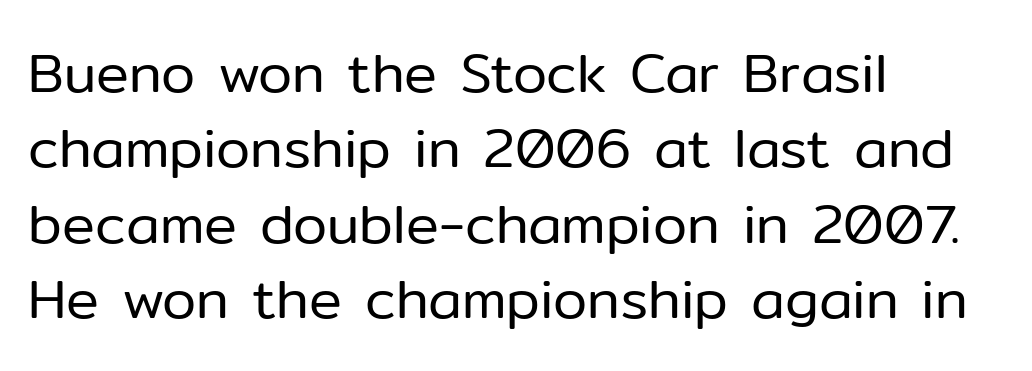
Q: Is the text bold? A: No.
Q: Is the text italic (slanted)? A: No, it is upright.
Q: Is the typeface a serif or a sans-serif typeface? A: Sans-serif.
Q: Is the text underlined? A: No.
Q: How is the paragraph aligned? A: Left-aligned.
Q: Is the spacing between letters normal or unusually wide? A: Normal.
Q: Is the spacing between lines tight, normal or loose? A: Normal.
Q: Width (condensed, normal, or wide)? A: Normal.
Q: Stroke contrast? A: Low.
Q: x-height? A: Medium.
Q: Monospaced? A: No.
